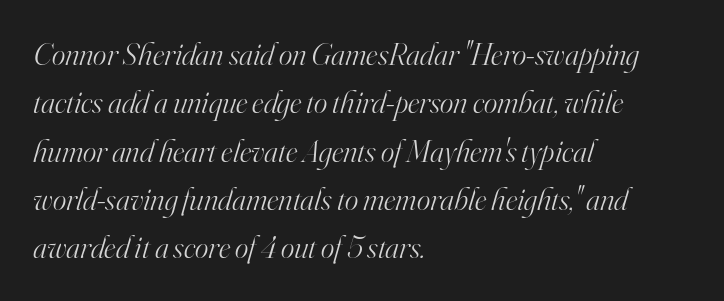
The image shows 32 px light serif type, italic (leaning right); set left-aligned, normal line spacing (1.51x), normal letter spacing, not underlined; high stroke contrast and a small x-height.
